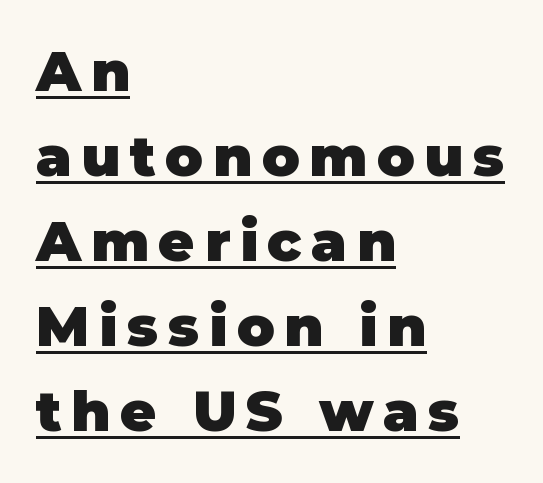
{"serif": "no", "italic": "no", "bold": "yes", "weight": "heavy", "width": "normal", "stroke_contrast": "low", "x_height": "large", "monospaced": "no", "underline": "yes", "align": "left", "line_spacing": "normal", "line_spacing_ratio": 1.52, "glyph_px": 56}
